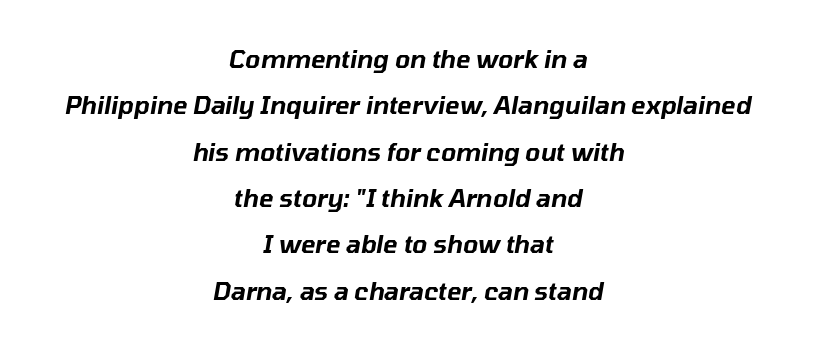
{"italic": "yes", "lean": "right", "slant_degrees": 10, "underline": "no", "align": "center", "line_spacing": "loose", "line_spacing_ratio": 1.93, "letter_spacing": "normal", "letter_spacing_em": 0.0, "glyph_px": 24}
